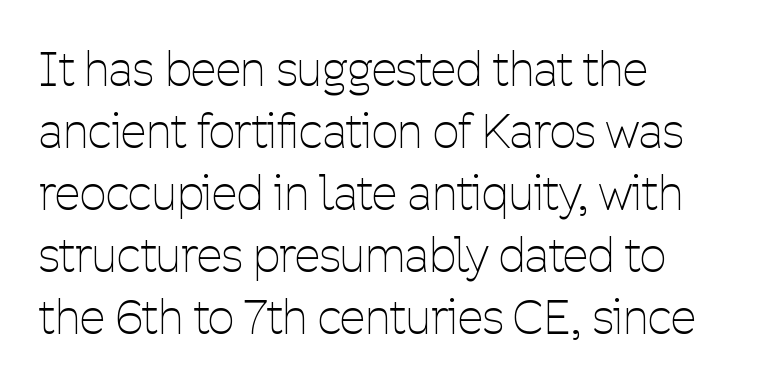
Q: Is the text bold? A: No.
Q: Is the text italic (slanted)? A: No, it is upright.
Q: Is the typeface a serif or a sans-serif typeface? A: Sans-serif.
Q: Is the text underlined? A: No.
Q: How is the paragraph aligned? A: Left-aligned.
Q: Is the spacing between letters normal or unusually wide? A: Normal.
Q: Is the spacing between lines tight, normal or loose? A: Normal.
Q: Width (condensed, normal, or wide)? A: Condensed.
Q: Stroke contrast? A: Low.
Q: x-height? A: Medium.
Q: Monospaced? A: No.
